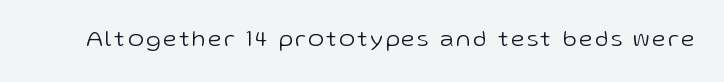
Q: Is the text bold? A: No.
Q: Is the text italic (slanted)? A: No, it is upright.
Q: Is the text underlined? A: No.
